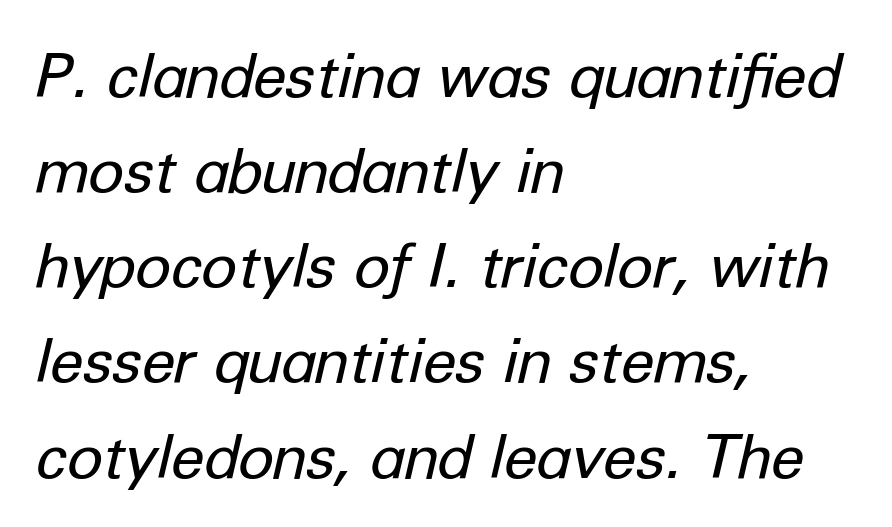
Spacing between characters is what you'd get straight out of the box. Each new line begins a customary step beneath the previous one. Typeset ragged right — the left edge is the straight one. Proportional: the letters do not fall into vertical columns. Underline: absent. This is oblique type, the kind used for emphasis or titles.
